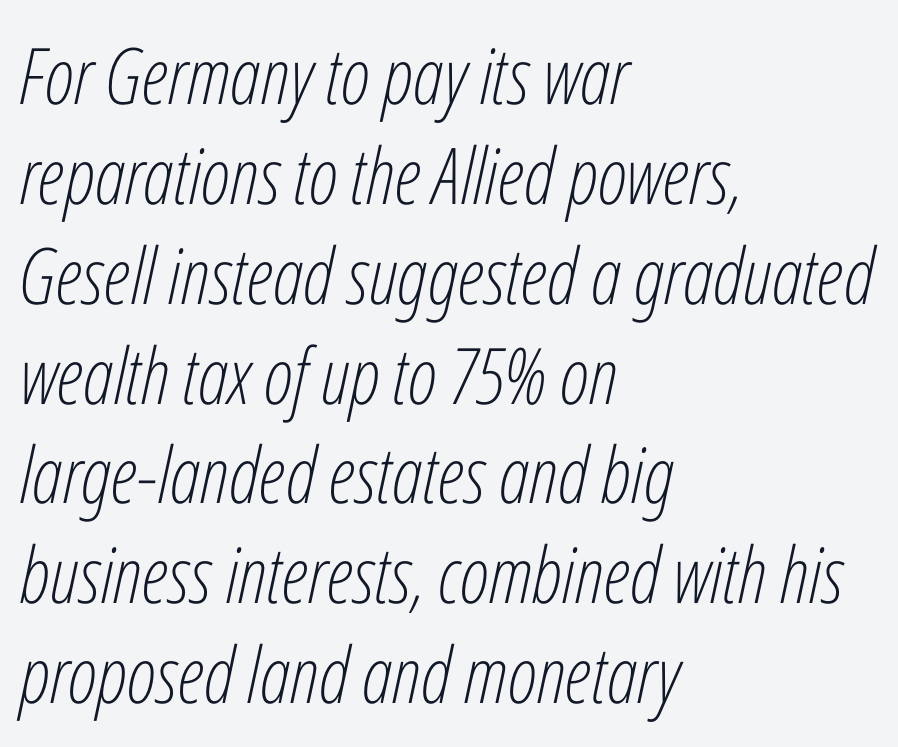
{"italic": "yes", "lean": "right", "slant_degrees": 12, "bold": "no", "weight": "light", "width": "condensed", "stroke_contrast": "low", "x_height": "medium", "monospaced": "no", "underline": "no", "align": "left", "line_spacing": "normal", "line_spacing_ratio": 1.28, "letter_spacing": "normal", "letter_spacing_em": 0.0, "glyph_px": 78}
